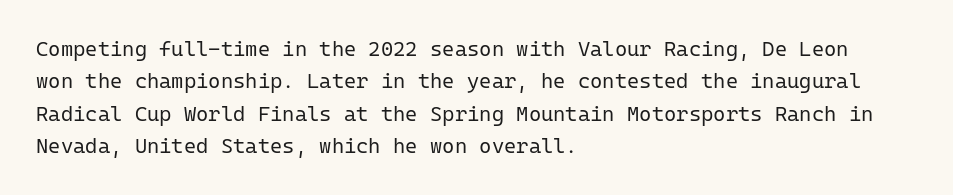
The image shows 21 px text type, upright; set left-aligned, normal line spacing (1.54x), normal letter spacing, not underlined.
